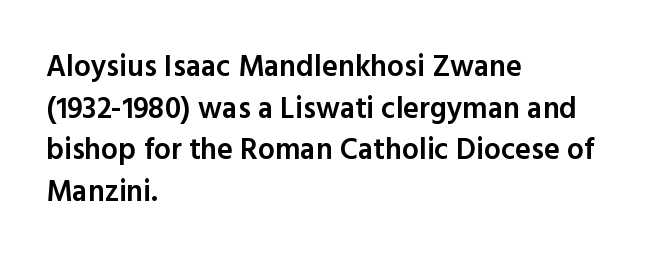
{"serif": "no", "italic": "no", "bold": "semi", "weight": "semibold", "width": "normal", "x_height": "medium", "monospaced": "no", "underline": "no", "align": "left", "line_spacing": "normal", "line_spacing_ratio": 1.39, "letter_spacing": "normal", "letter_spacing_em": 0.0, "glyph_px": 30}
